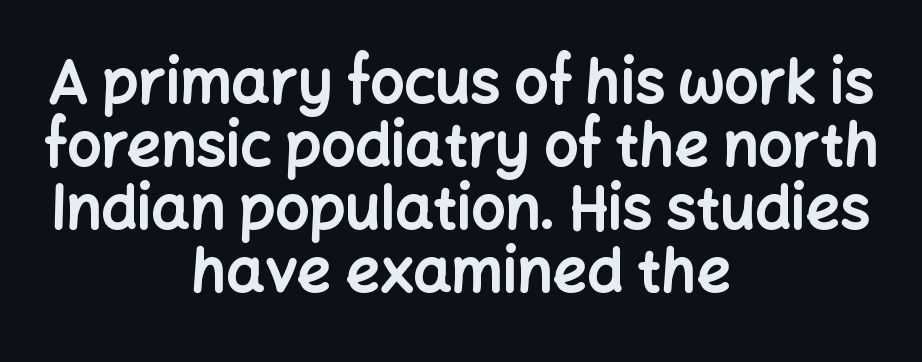
This is heavy type, rendered in bold. Style check: upright. Each letter keeps its own natural width here, so spacing adapts to shape. Horizontal alignment here is central, giving a formal, balanced look. This sample uses plain, unmodified letter spacing. Underline: absent.
